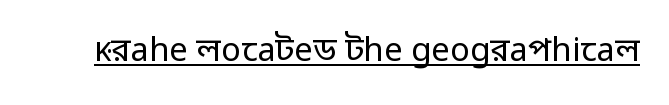
Unlike a traditional serif, this face leaves its strokes unadorned. Letters have the restrained weight of plain body copy at most. Students, note that the glyphs here touch the page at normal intervals. This is the regular roman posture of the typeface.
